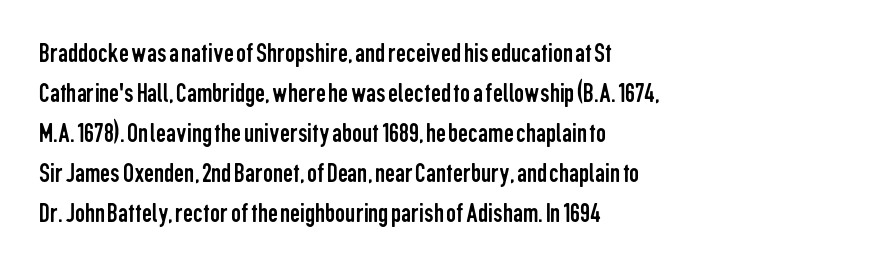
{"serif": "no", "italic": "no", "bold": "no", "weight": "regular", "width": "condensed", "stroke_contrast": "low", "x_height": "medium", "monospaced": "no", "underline": "no", "align": "left", "line_spacing": "normal", "line_spacing_ratio": 1.43, "letter_spacing": "normal", "letter_spacing_em": 0.0, "glyph_px": 28}
